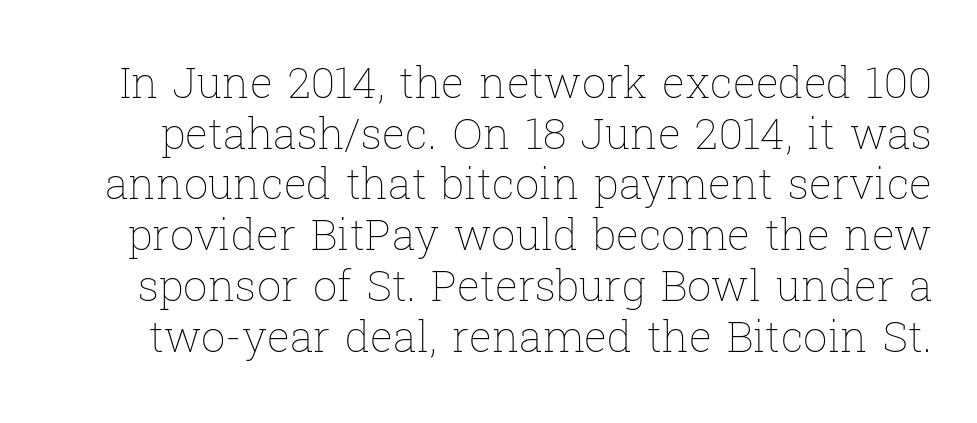
The strip under each line holds only bare page. Stroke thickness stays within the range of a standard reading face or lighter. The horizontal fit of the characters is conventional and even. Tall strokes in this sample are plumb rather than angled.
